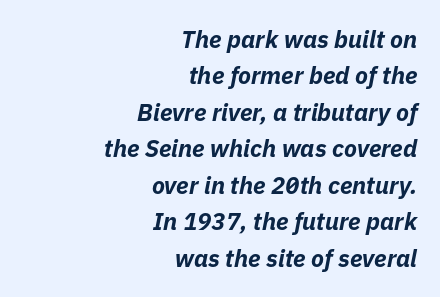
The image shows 24 px bold type, italic (leaning right); set right-aligned, normal line spacing (1.52x), normal letter spacing, not underlined.
